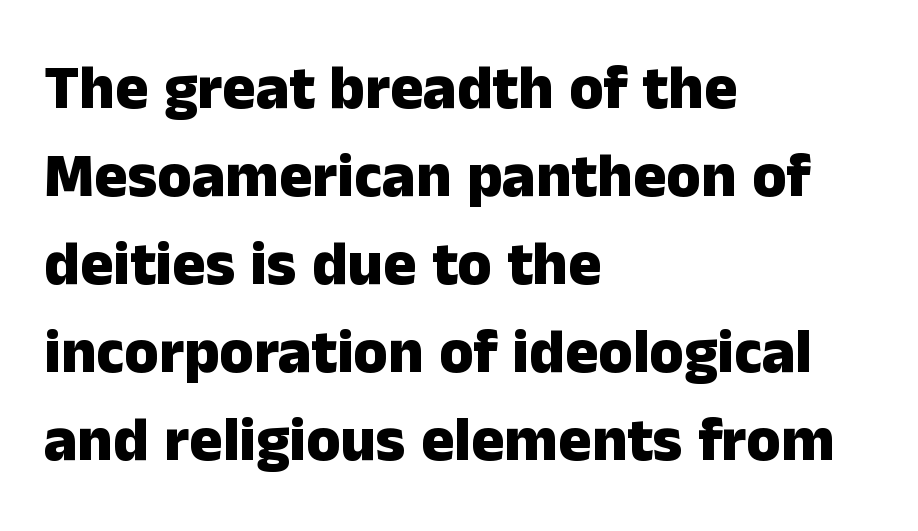
Q: Is the text bold? A: Yes.
Q: Is the text italic (slanted)? A: No, it is upright.
Q: Is the typeface a serif or a sans-serif typeface? A: Sans-serif.
Q: Is the text underlined? A: No.
Q: How is the paragraph aligned? A: Left-aligned.
Q: Is the spacing between letters normal or unusually wide? A: Normal.
Q: Is the spacing between lines tight, normal or loose? A: Normal.
Q: Width (condensed, normal, or wide)? A: Normal.
Q: Stroke contrast? A: Low.
Q: x-height? A: Medium.
Q: Monospaced? A: No.
